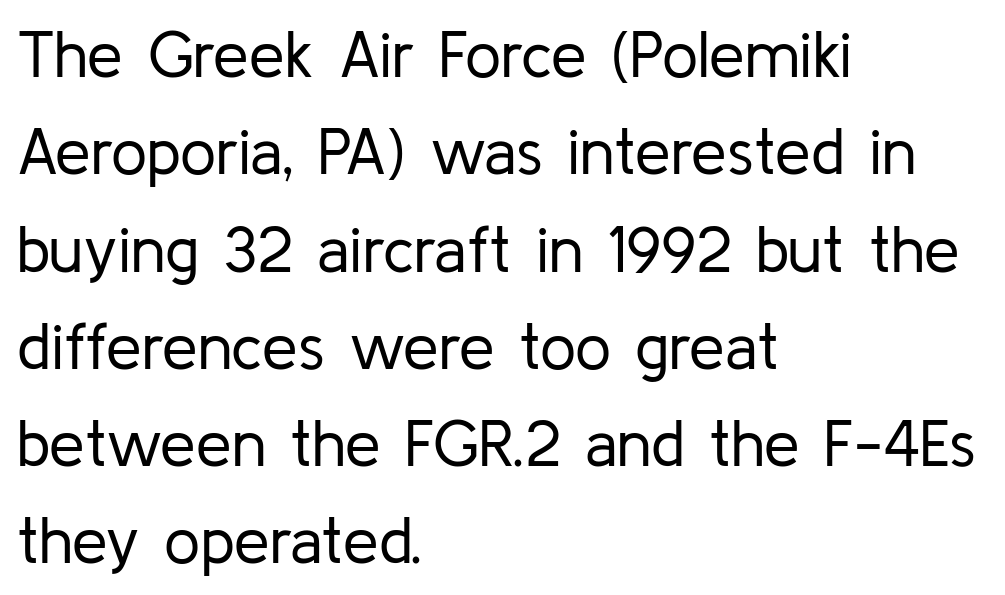
The specimen reads as upright at a glance. Short and long lines alike share a common starting point at left. A typesetter would label this face a sans. Descenders are the only things crossing below the line. Compared with typical body copy, the letter spacing here is the same. Do the characters align in a grid? No, the font is proportional.
